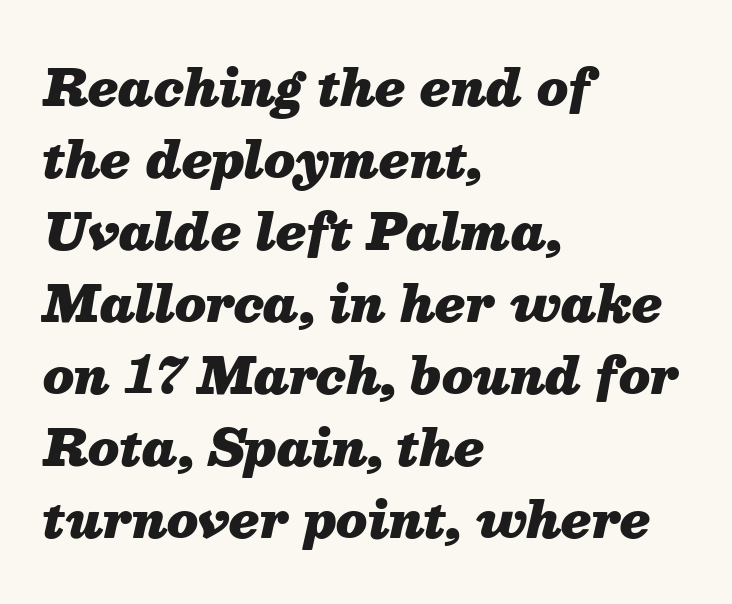
{"italic": "yes", "lean": "right", "slant_degrees": 13, "bold": "yes", "weight": "heavy", "width": "normal", "stroke_contrast": "medium", "x_height": "medium", "monospaced": "no", "underline": "no", "align": "left", "line_spacing": "normal", "line_spacing_ratio": 1.47, "letter_spacing": "normal", "letter_spacing_em": 0.0, "glyph_px": 49}
